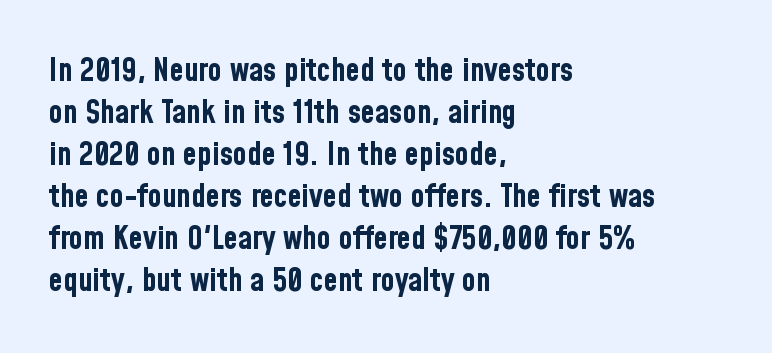
Q: Is the text bold? A: Yes.
Q: Is the text italic (slanted)? A: No, it is upright.
Q: Is the typeface a serif or a sans-serif typeface? A: Sans-serif.
Q: Is the text underlined? A: No.
Q: How is the paragraph aligned? A: Left-aligned.
Q: Is the spacing between letters normal or unusually wide? A: Normal.
Q: Is the spacing between lines tight, normal or loose? A: Normal.
Q: Width (condensed, normal, or wide)? A: Condensed.
Q: Stroke contrast? A: Low.
Q: x-height? A: Medium.
Q: Monospaced? A: No.
